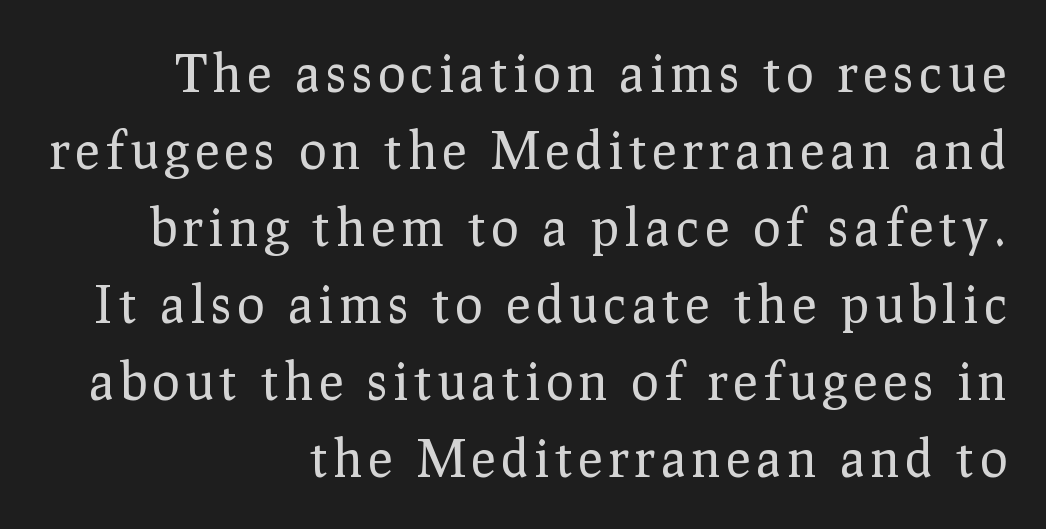
The image shows 51 px regular-weight serif type, upright; set right-aligned, normal line spacing (1.51x), not underlined; low stroke contrast and a medium x-height.
